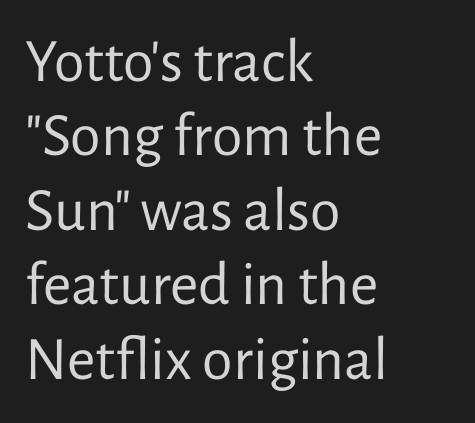
The image shows 62 px regular-weight sans-serif type, upright; set left-aligned, line spacing 1.2x, normal letter spacing, not underlined; low stroke contrast and a medium x-height.
